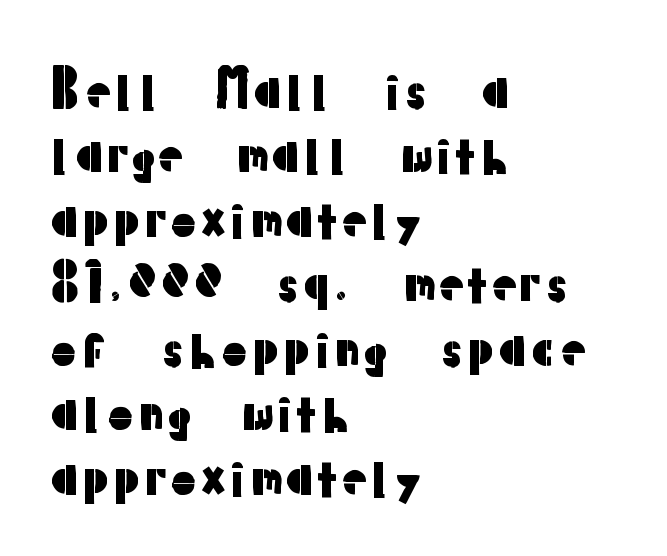
{"serif": "no", "italic": "no", "width": "normal", "stroke_contrast": "low", "x_height": "medium", "monospaced": "no", "underline": "no", "align": "left", "line_spacing": "normal", "line_spacing_ratio": 1.29, "letter_spacing": "normal", "letter_spacing_em": 0.0, "glyph_px": 50}
